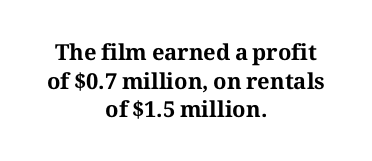
Q: Is the text bold? A: Yes.
Q: Is the text italic (slanted)? A: No, it is upright.
Q: Is the text underlined? A: No.
Q: How is the paragraph aligned? A: Centered.
Q: Is the spacing between letters normal or unusually wide? A: Normal.
Q: Is the spacing between lines tight, normal or loose? A: Normal.
